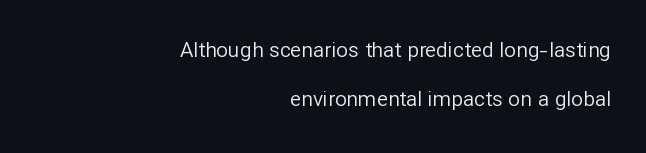
The image shows 21 px text type, upright; set right-aligned, loose line spacing (2.32x), normal letter spacing, not underlined.
